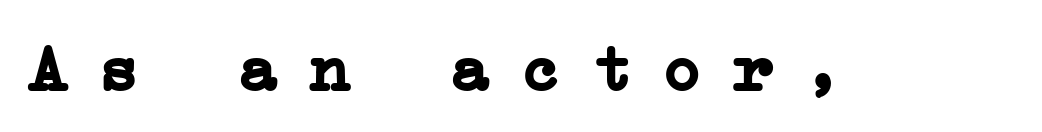
Strokes here are thick enough to call this a true bold. Does extra space separate the letters? Yes, quite a lot of it. The rendering shows small feet on the letterforms — a serif design. Any mark beneath the type? The region is blank. If you drew a line through each stem, it would be perfectly vertical.
